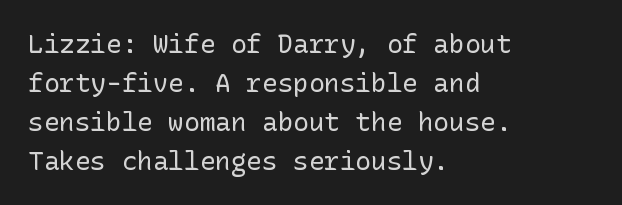
Each new line begins a customary step beneath the previous one. Students, note that the glyphs here touch the page at normal intervals. Letters rest on an invisible, unmarked baseline. Posture: upright roman.
